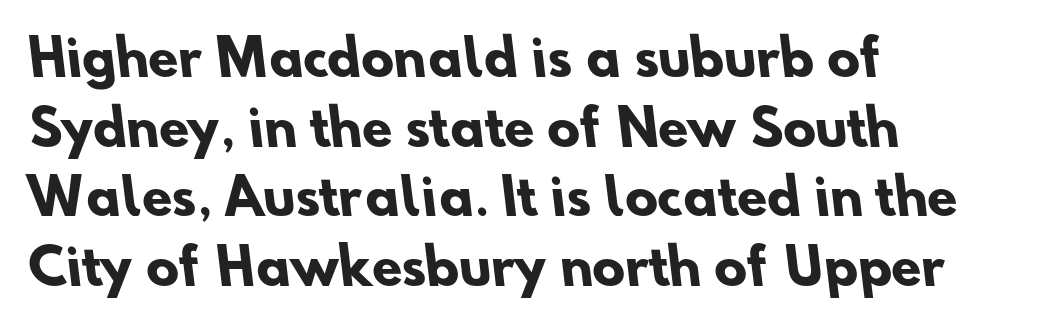
Q: Is the text bold? A: Yes.
Q: Is the typeface a serif or a sans-serif typeface? A: Sans-serif.
Q: Is the text underlined? A: No.
Q: How is the paragraph aligned? A: Left-aligned.
Q: Is the spacing between letters normal or unusually wide? A: Normal.
Q: Is the spacing between lines tight, normal or loose? A: Normal.
Q: Width (condensed, normal, or wide)? A: Normal.
Q: Stroke contrast? A: Low.
Q: x-height? A: Small.
Q: Monospaced? A: No.
